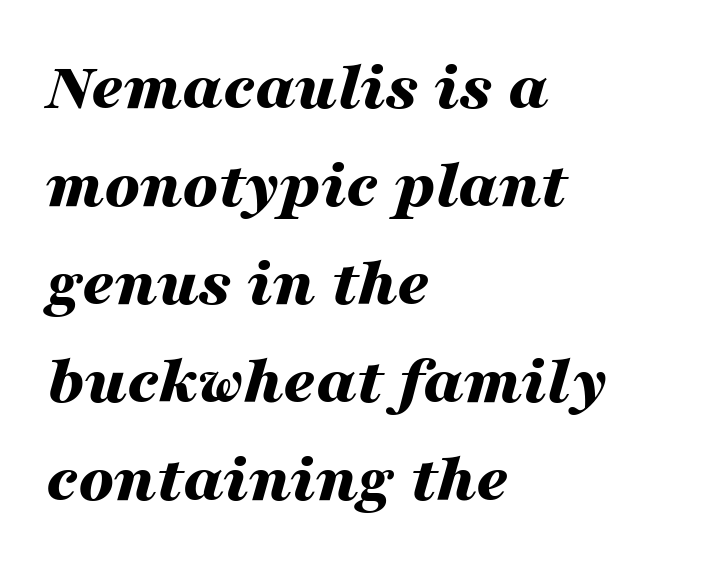
Q: Is the text bold? A: Yes.
Q: Is the text italic (slanted)? A: Yes, it leans right by about 16 degrees.
Q: Is the text underlined? A: No.
Q: How is the paragraph aligned? A: Left-aligned.
Q: Is the spacing between letters normal or unusually wide? A: Normal.
Q: Is the spacing between lines tight, normal or loose? A: Normal.
Q: Width (condensed, normal, or wide)? A: Wide.
Q: Stroke contrast? A: Medium.
Q: x-height? A: Medium.
Q: Monospaced? A: No.
